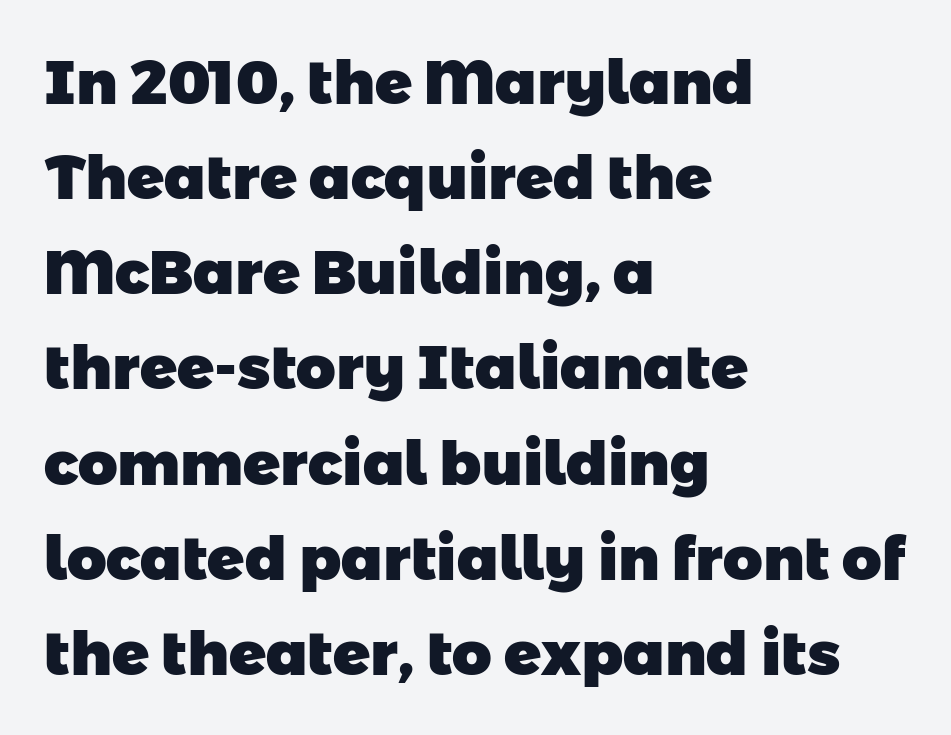
The passage shown is not underscored anywhere. Compared with typical paragraphs, the rows here are spaced about the same. Spacing verdict: proportional, widths tailored to each character. Casual observation: everything's shoved over to the left.
